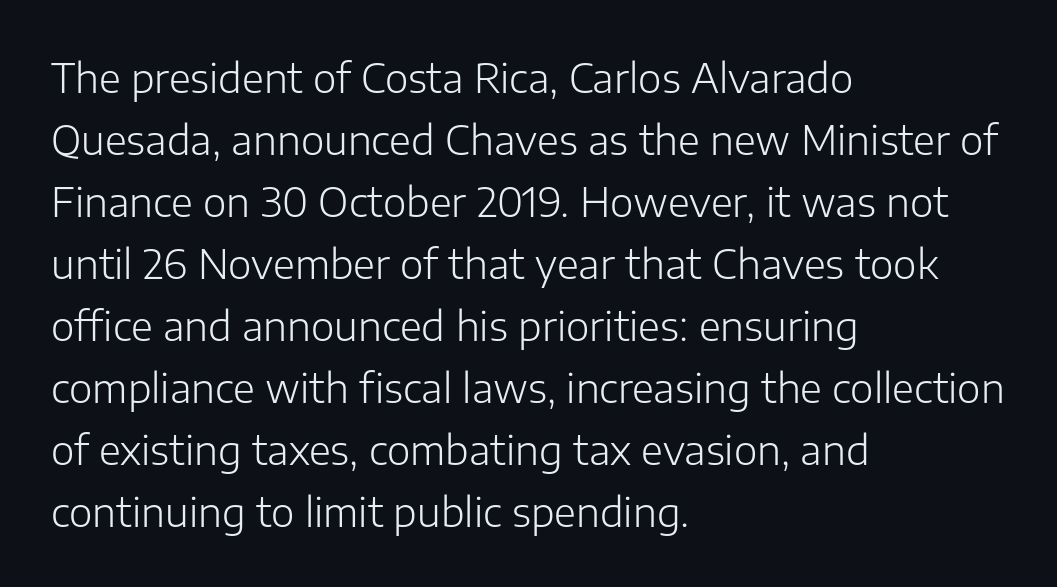
Q: Is the text bold? A: No.
Q: Is the text italic (slanted)? A: No, it is upright.
Q: Is the typeface a serif or a sans-serif typeface? A: Sans-serif.
Q: Is the text underlined? A: No.
Q: How is the paragraph aligned? A: Left-aligned.
Q: Is the spacing between letters normal or unusually wide? A: Normal.
Q: Is the spacing between lines tight, normal or loose? A: Normal.
Q: Width (condensed, normal, or wide)? A: Normal.
Q: Stroke contrast? A: Low.
Q: x-height? A: Medium.
Q: Monospaced? A: No.
